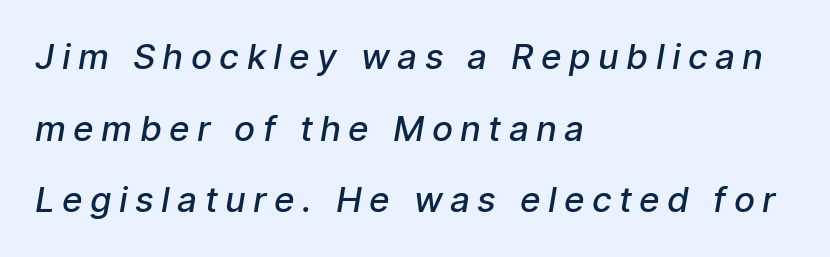
Q: Is the text bold? A: Semi-bold.
Q: Is the typeface a serif or a sans-serif typeface? A: Sans-serif.
Q: Is the text underlined? A: No.
Q: How is the paragraph aligned? A: Left-aligned.
Q: Is the spacing between letters normal or unusually wide? A: Unusually wide.
Q: Is the spacing between lines tight, normal or loose? A: Loose.
Q: Width (condensed, normal, or wide)? A: Normal.
Q: Stroke contrast? A: Low.
Q: x-height? A: Medium.
Q: Monospaced? A: No.
